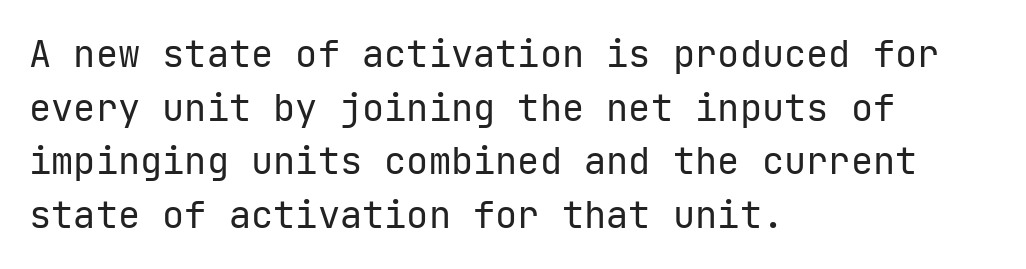
The image shows 37 px regular-weight sans-serif type, upright; set left-aligned, normal line spacing (1.45x), normal letter spacing, not underlined; low stroke contrast and a medium x-height.
